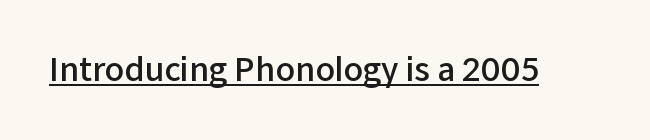
{"serif": "no", "italic": "no", "bold": "semi", "weight": "semibold", "width": "normal", "stroke_contrast": "low", "x_height": "medium", "monospaced": "no", "underline": "yes", "letter_spacing": "normal", "letter_spacing_em": 0.0, "glyph_px": 32}
